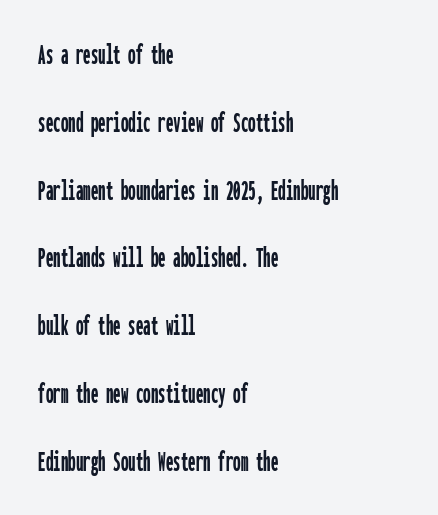
Nope, no serifs anywhere on these letters. Monospaced: the letters line up in strict vertical columns. The block of text is sparse from top to bottom, with ample space between rows. Anything drawn beneath the words? Only blank space. Nobody touched the tracking dial on this one. The lettering holds an erect, upright posture throughout.
